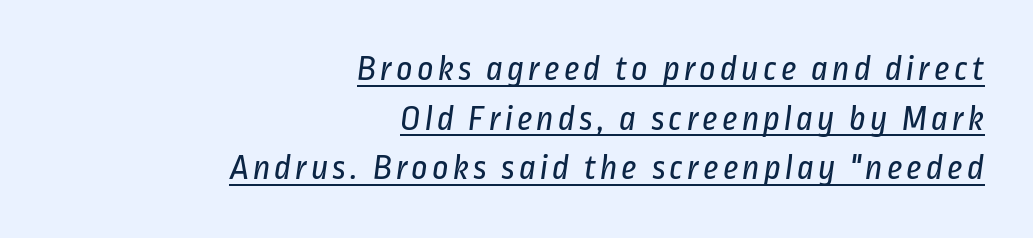
{"serif": "no", "bold": "no", "weight": "regular", "width": "condensed", "stroke_contrast": "low", "x_height": "medium", "monospaced": "no", "underline": "yes", "align": "right", "line_spacing": "normal", "line_spacing_ratio": 1.38, "glyph_px": 36}
